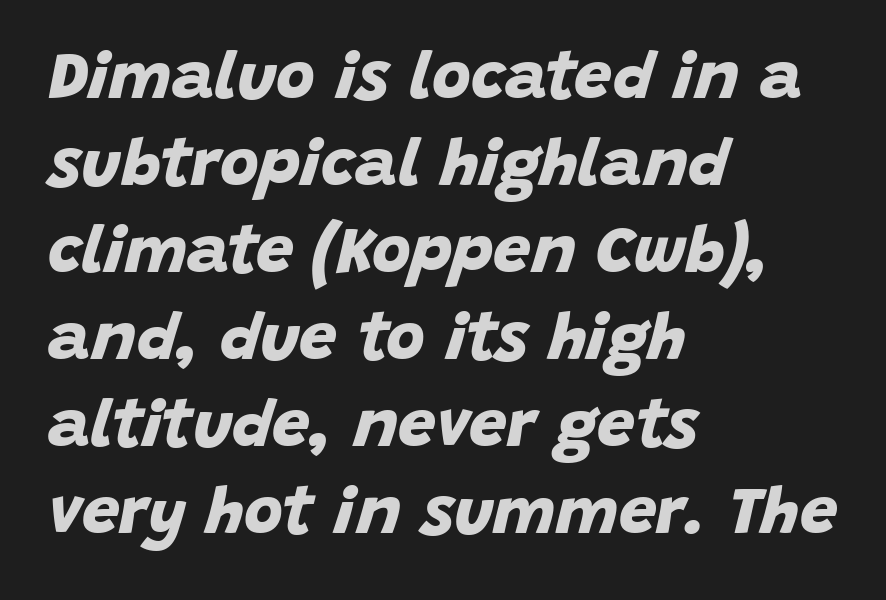
Q: Is the text bold? A: Yes.
Q: Is the typeface a serif or a sans-serif typeface? A: Sans-serif.
Q: Is the text underlined? A: No.
Q: How is the paragraph aligned? A: Left-aligned.
Q: Is the spacing between letters normal or unusually wide? A: Normal.
Q: Is the spacing between lines tight, normal or loose? A: Normal.
Q: Width (condensed, normal, or wide)? A: Normal.
Q: Stroke contrast? A: Low.
Q: x-height? A: Large.
Q: Monospaced? A: No.
